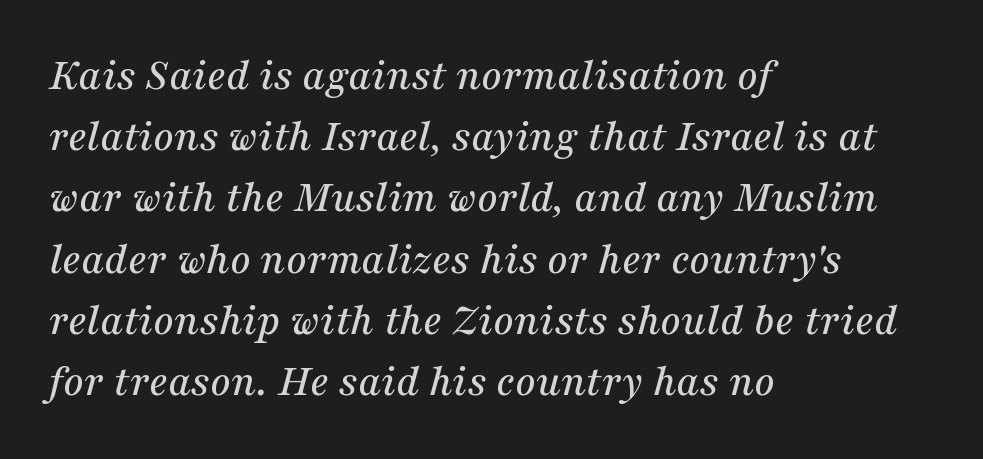
{"serif": "yes", "italic": "yes", "lean": "right", "slant_degrees": 16, "width": "normal", "stroke_contrast": "medium", "x_height": "medium", "monospaced": "no", "underline": "no", "align": "left", "line_spacing": "normal", "line_spacing_ratio": 1.36, "letter_spacing": "normal", "letter_spacing_em": 0.0, "glyph_px": 45}
